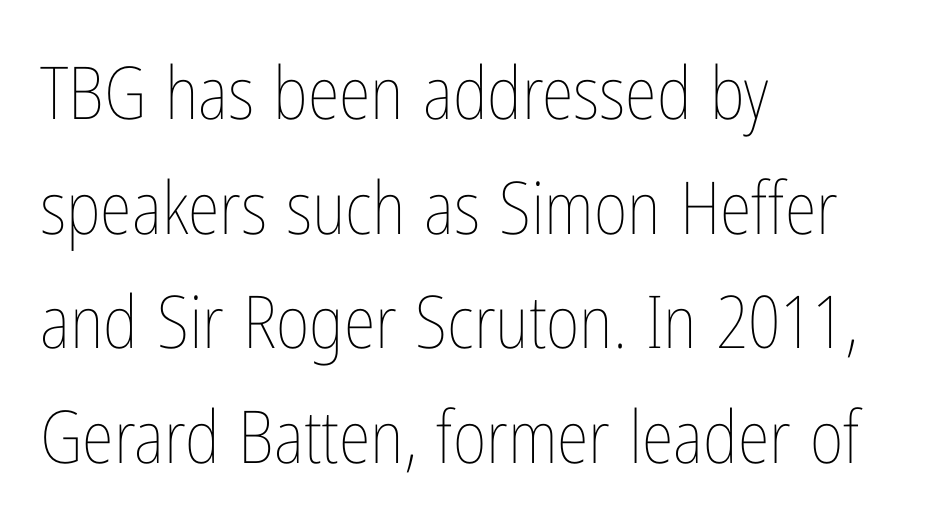
Q: Is the text bold? A: No.
Q: Is the text italic (slanted)? A: No, it is upright.
Q: Is the text underlined? A: No.
Q: How is the paragraph aligned? A: Left-aligned.
Q: Is the spacing between letters normal or unusually wide? A: Normal.
Q: Is the spacing between lines tight, normal or loose? A: Normal.
Q: Width (condensed, normal, or wide)? A: Condensed.
Q: Stroke contrast? A: Low.
Q: x-height? A: Medium.
Q: Monospaced? A: No.
